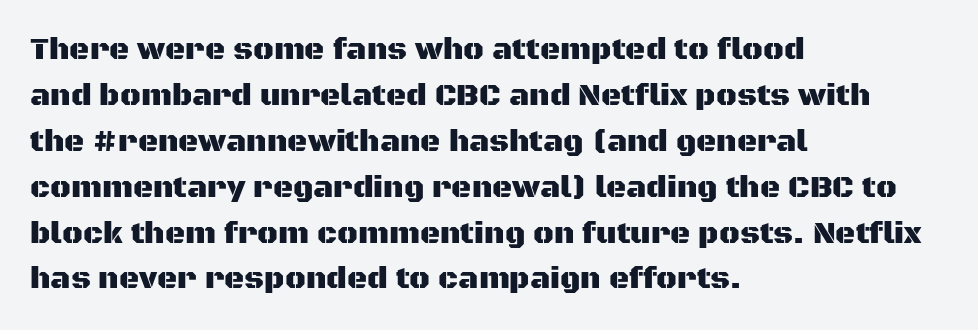
{"serif": "no", "italic": "no", "width": "normal", "stroke_contrast": "medium", "x_height": "large", "monospaced": "no", "underline": "no", "align": "left", "line_spacing": "normal", "line_spacing_ratio": 1.48, "letter_spacing": "normal", "letter_spacing_em": 0.0, "glyph_px": 31}
